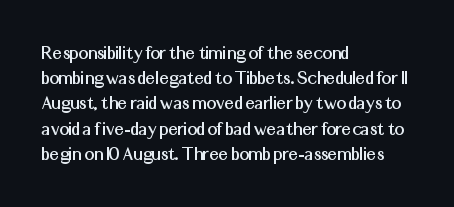
Posture: straight, roman, zero tilt. A clean baseline with only descenders dipping below it. Does the copy run flush right? No — it runs flush left. Tracking value appears to be zero — textbook default spacing.
